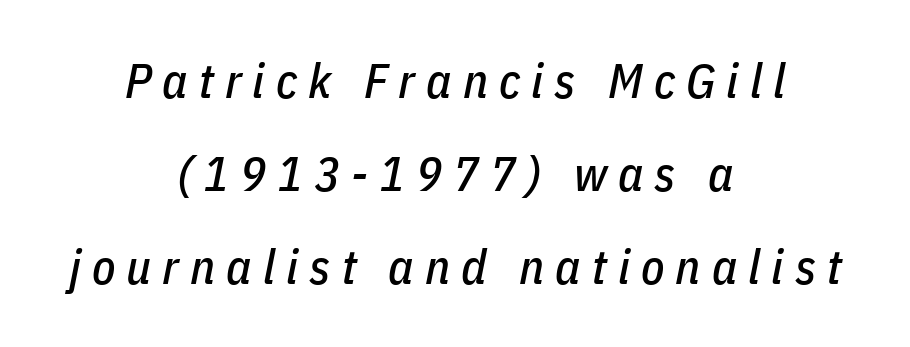
If you drew a line through each stem, it would be angled. The paragraph has two soft edges and a firm central axis. Quick note: interline space is abundant. You could not count columns in this text — the font is proportionally spaced. No word sits above an underline. The letterforms stand isolated, each surrounded by extra space.
